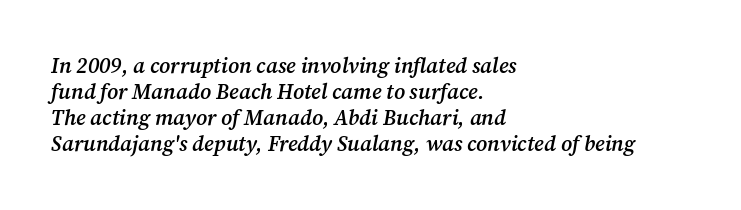
The image shows 21 px text type, italic (leaning right); set left-aligned, line spacing 1.24x, normal letter spacing, not underlined.
